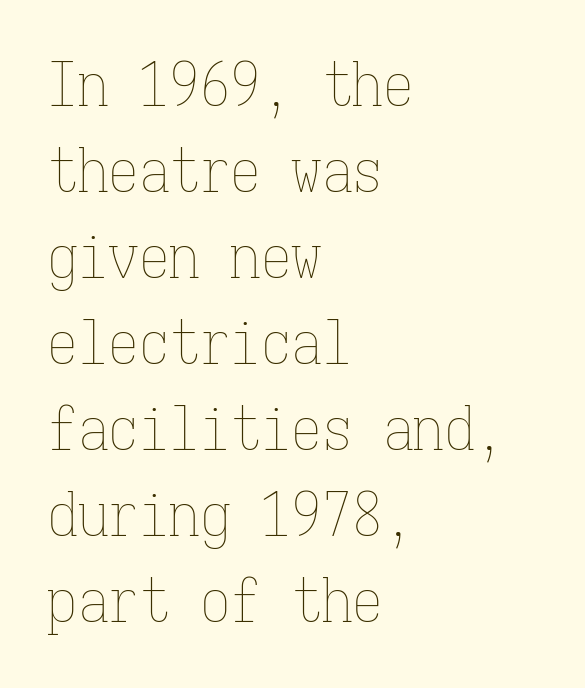
The image shows 61 px thin, condensed type, upright, monospaced; set left-aligned, normal line spacing (1.41x), normal letter spacing, not underlined; low stroke contrast and a medium x-height.
